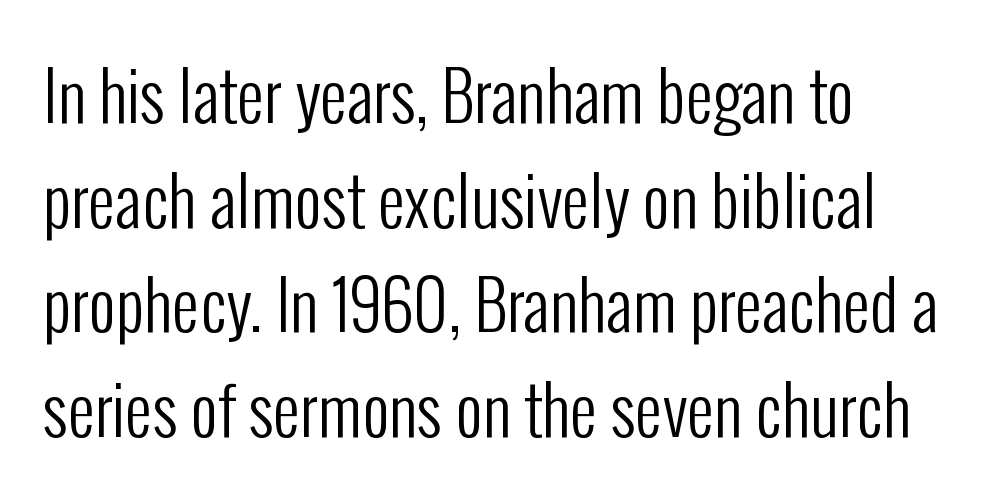
The image shows 67 px regular-weight, condensed sans-serif type, upright; set left-aligned, normal line spacing (1.56x), normal letter spacing, not underlined; low stroke contrast and a medium x-height.
